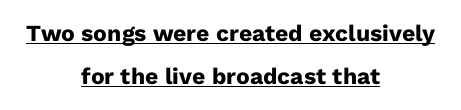
Q: Is the text bold? A: Yes.
Q: Is the text italic (slanted)? A: No, it is upright.
Q: Is the text underlined? A: Yes.
Q: How is the paragraph aligned? A: Centered.
Q: Is the spacing between letters normal or unusually wide? A: Normal.
